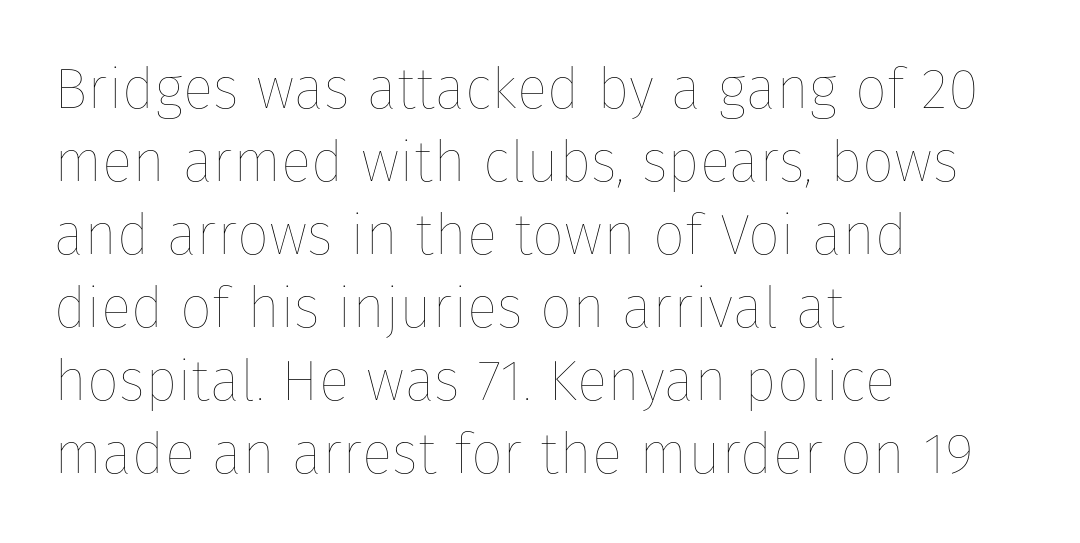
Q: Is the text bold? A: No.
Q: Is the text italic (slanted)? A: No, it is upright.
Q: Is the text underlined? A: No.
Q: How is the paragraph aligned? A: Left-aligned.
Q: Is the spacing between letters normal or unusually wide? A: Normal.
Q: Is the spacing between lines tight, normal or loose? A: Normal.
Q: Width (condensed, normal, or wide)? A: Normal.
Q: Stroke contrast? A: Low.
Q: x-height? A: Medium.
Q: Monospaced? A: No.
